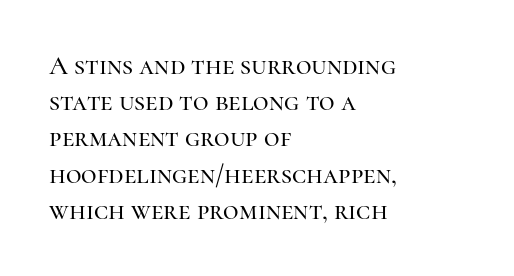
{"italic": "no", "underline": "no", "align": "left", "line_spacing": "normal", "line_spacing_ratio": 1.34, "letter_spacing": "normal", "letter_spacing_em": 0.0, "glyph_px": 27}
